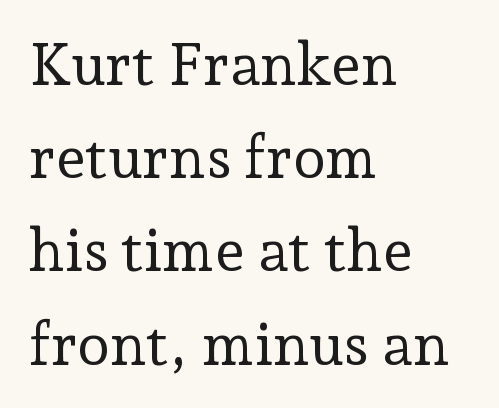
The image shows 59 px regular-weight serif type, upright; set left-aligned, normal line spacing (1.58x), normal letter spacing, not underlined; low stroke contrast and a medium x-height.
